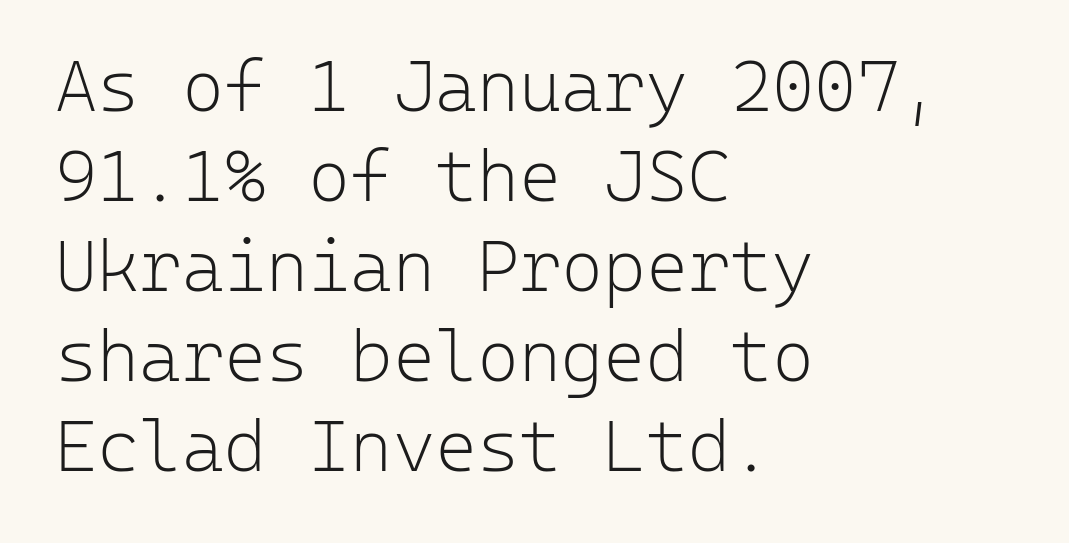
Ordinary non-slanted type is in use. Tracking here is standard; glyphs follow each other at the usual distance. Interline gaps are of average width in this sample. The passage shown is typeset with a sans-serif family.
